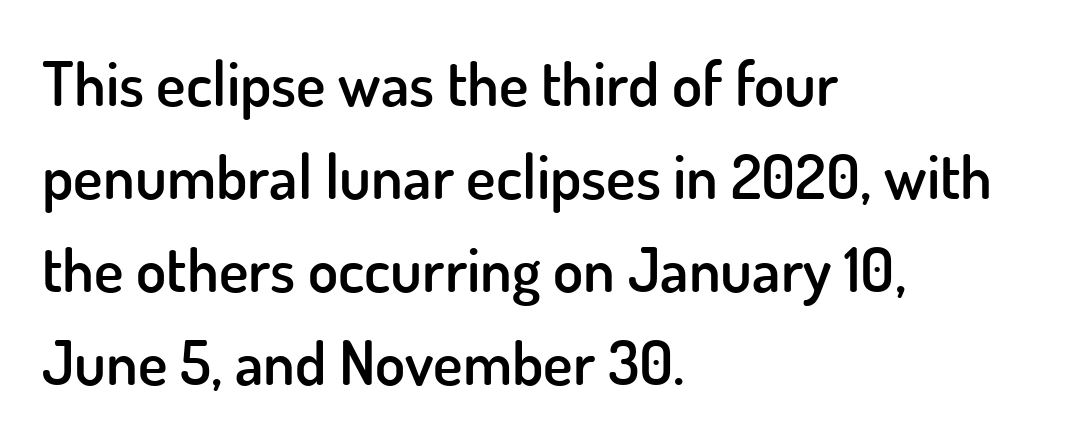
{"serif": "no", "italic": "no", "bold": "semi", "weight": "semibold", "width": "normal", "stroke_contrast": "low", "x_height": "small", "monospaced": "no", "underline": "no", "align": "left", "line_spacing": "normal", "line_spacing_ratio": 1.5, "letter_spacing": "normal", "letter_spacing_em": 0.0, "glyph_px": 62}
